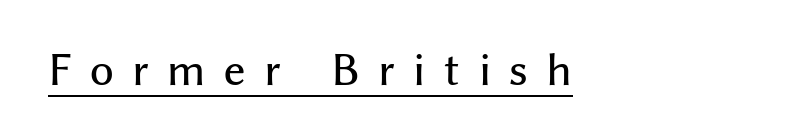
{"serif": "no", "italic": "no", "width": "normal", "stroke_contrast": "medium", "x_height": "medium", "monospaced": "no", "underline": "yes", "align": "left", "letter_spacing": "wide", "letter_spacing_em": 0.45, "glyph_px": 41}
